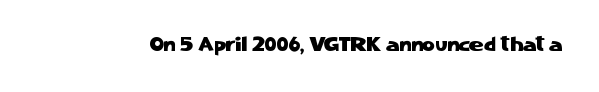
These lines keep a tight, regular rhythm from letter to letter. Unmarked baselines from the first word to the last. Italic: no, the glyphs are upright roman.
